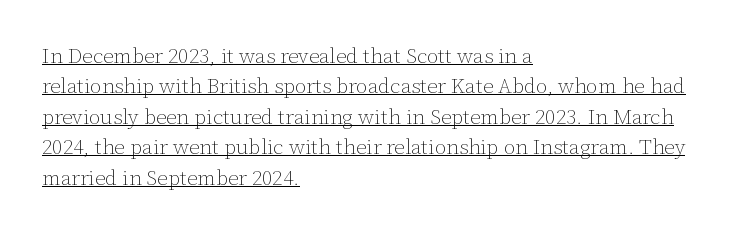
The face looks like a standard text weight, possibly lighter. Layout note: lines flush left. Short note: letters normally spaced. This block has exactly the height ordinary leading produces.
